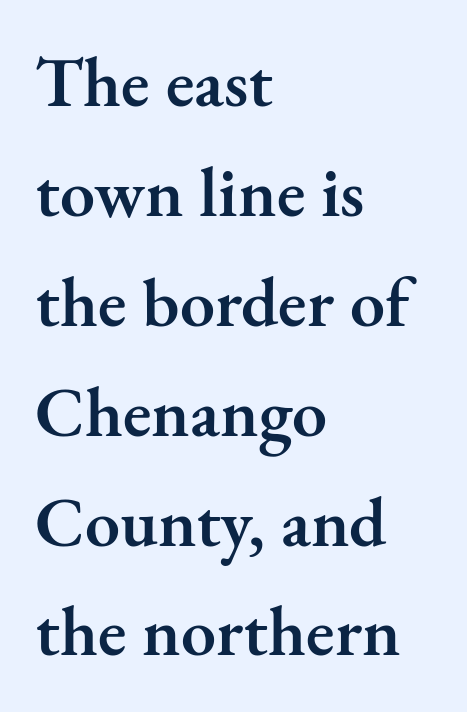
The type family on display is of the serif kind. You can tell it's not italic because the verticals are truly vertical. Note the varied advance widths — an 'i' is clearly narrower than an 'm'. Leading matches the norm, producing a regular column. Each word holds together tightly as a unit, with standard inter-letter gaps.
